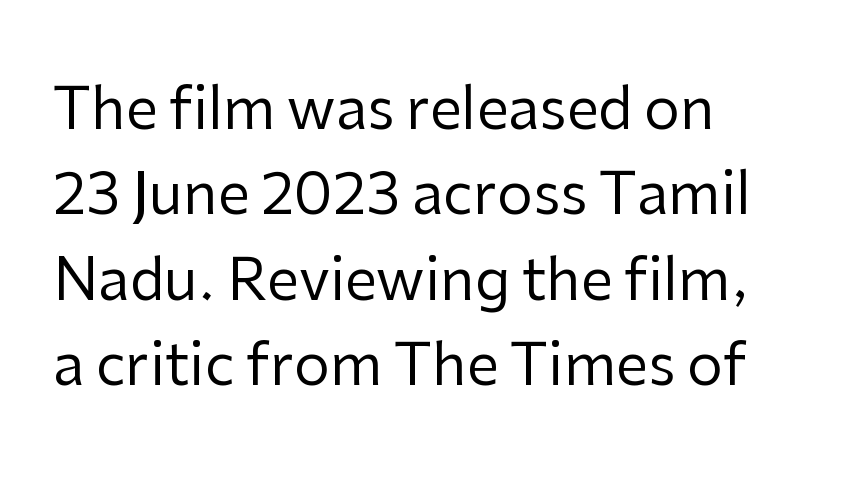
The block of text has a typical density, with ordinary space between rows. What stands out about the letter spacing? Nothing — it is the standard amount. To sum up the face: it is a sans, with no serifs. The paragraph shown leans on its left margin. Honestly, there is no underline to notice here at all. A typesetter would mark this as roman, not italic.
